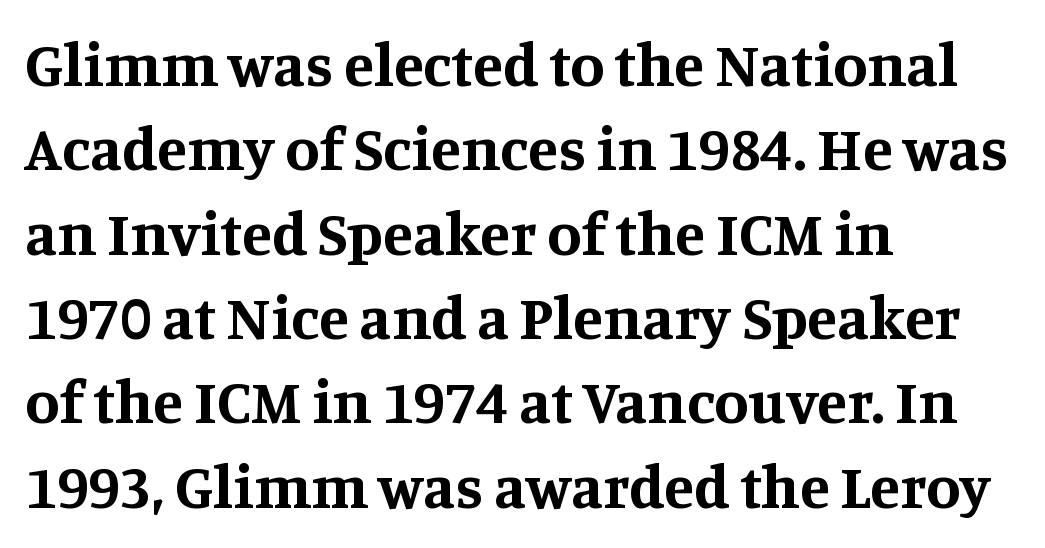
{"serif": "yes", "italic": "no", "bold": "yes", "weight": "bold", "width": "normal", "stroke_contrast": "medium", "x_height": "large", "monospaced": "no", "underline": "no", "align": "left", "line_spacing": "normal", "line_spacing_ratio": 1.36, "letter_spacing": "normal", "letter_spacing_em": 0.0, "glyph_px": 62}
